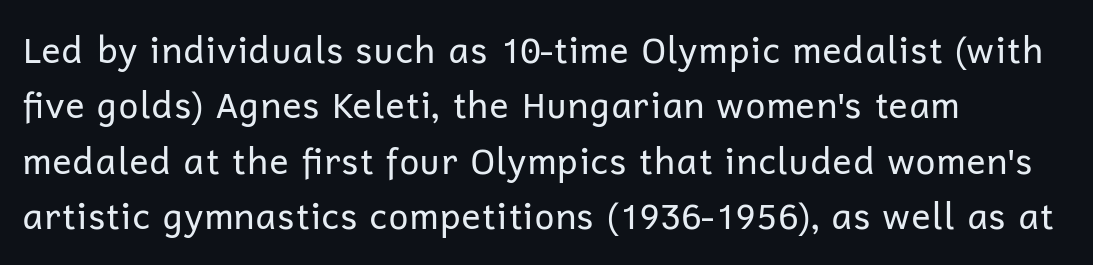
Q: Is the text bold? A: No.
Q: Is the text italic (slanted)? A: No, it is upright.
Q: Is the typeface a serif or a sans-serif typeface? A: Sans-serif.
Q: Is the text underlined? A: No.
Q: How is the paragraph aligned? A: Left-aligned.
Q: Is the spacing between letters normal or unusually wide? A: Normal.
Q: Is the spacing between lines tight, normal or loose? A: Normal.
Q: Width (condensed, normal, or wide)? A: Normal.
Q: Stroke contrast? A: Low.
Q: x-height? A: Medium.
Q: Monospaced? A: No.
